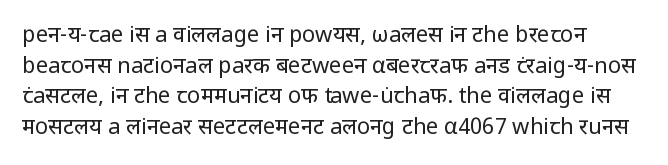
{"italic": "no", "bold": "no", "underline": "no", "line_spacing": "normal", "line_spacing_ratio": 1.39, "letter_spacing": "normal", "letter_spacing_em": 0.0, "glyph_px": 22}
